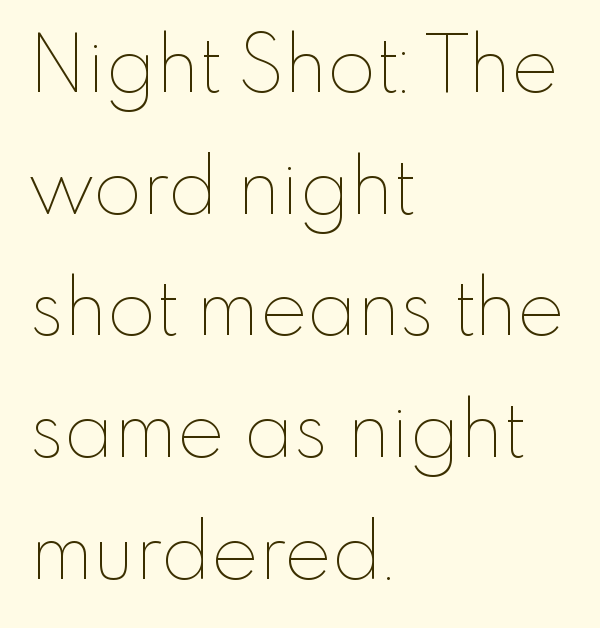
Q: Is the text bold? A: No.
Q: Is the text italic (slanted)? A: No, it is upright.
Q: Is the text underlined? A: No.
Q: How is the paragraph aligned? A: Left-aligned.
Q: Is the spacing between letters normal or unusually wide? A: Normal.
Q: Is the spacing between lines tight, normal or loose? A: Normal.
Q: Width (condensed, normal, or wide)? A: Normal.
Q: Stroke contrast? A: Low.
Q: x-height? A: Small.
Q: Monospaced? A: No.
